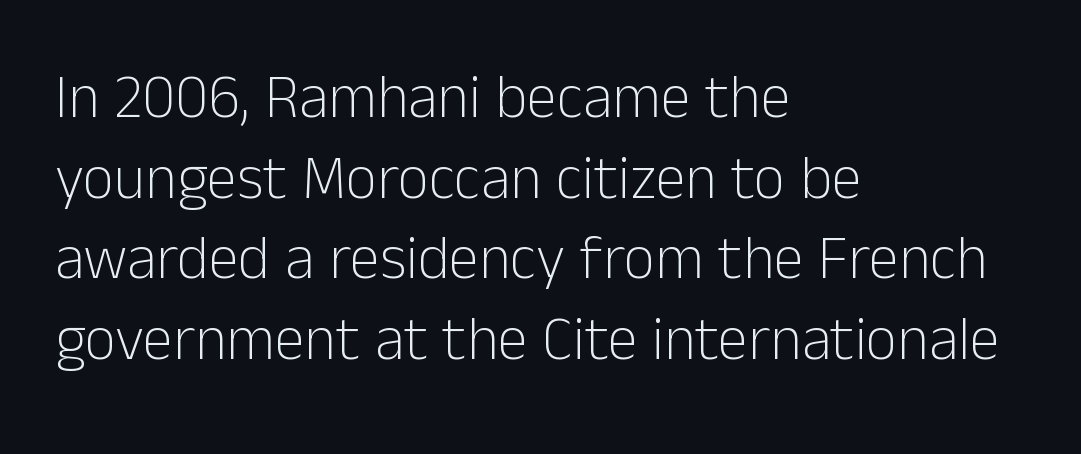
{"serif": "no", "italic": "no", "bold": "no", "weight": "light", "width": "normal", "stroke_contrast": "low", "x_height": "medium", "monospaced": "no", "underline": "no", "align": "left", "line_spacing": "normal", "line_spacing_ratio": 1.32, "letter_spacing": "normal", "letter_spacing_em": 0.0, "glyph_px": 61}
